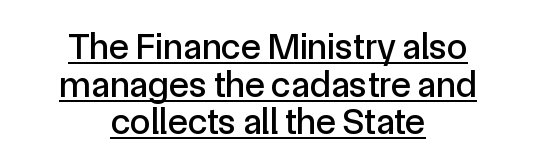
The image shows 37 px sans-serif type, upright; set centered, tight line spacing (1.02x), normal letter spacing, underlined; a medium x-height.
